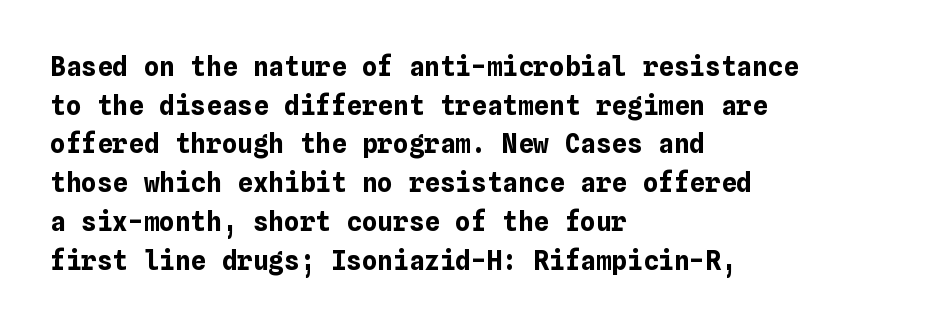
Leading: standard. Glyph-to-glyph distance matches everyday printed text. The face used here has the dense, thick strokes of a bold. These lines stack with their left ends in a neat column.
